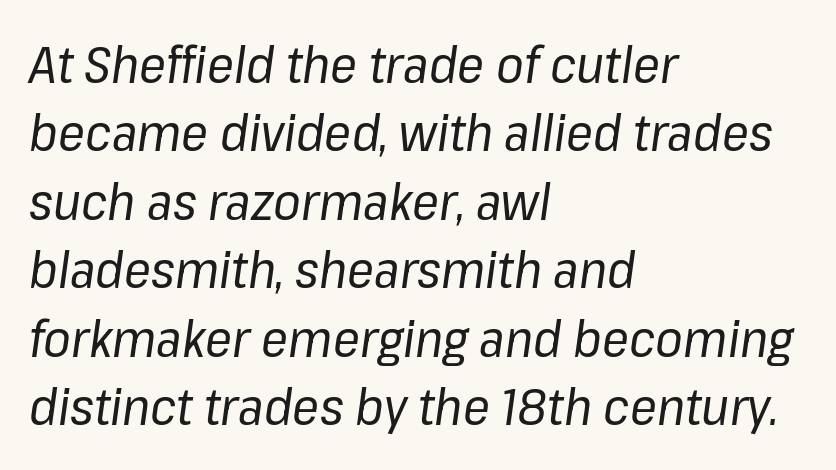
Q: Is the text bold? A: No.
Q: Is the text italic (slanted)? A: Yes, it leans right by about 8 degrees.
Q: Is the text underlined? A: No.
Q: How is the paragraph aligned? A: Left-aligned.
Q: Is the spacing between letters normal or unusually wide? A: Normal.
Q: Is the spacing between lines tight, normal or loose? A: Normal.
Q: Width (condensed, normal, or wide)? A: Normal.
Q: Stroke contrast? A: Low.
Q: x-height? A: Medium.
Q: Monospaced? A: No.
